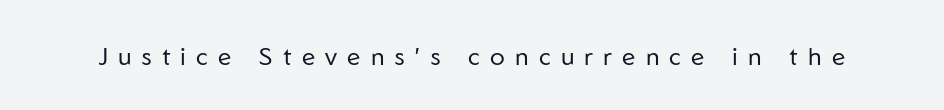
The image shows 25 px text type, upright; set unusually wide letter spacing (+0.41 em), not underlined.
